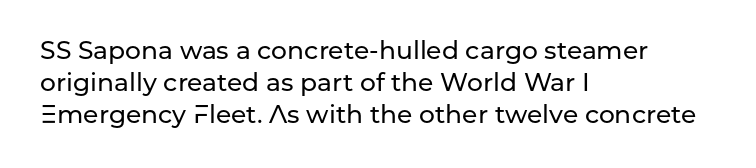
The image shows 25 px text type, upright; set left-aligned, normal line spacing (1.28x), normal letter spacing, not underlined.
